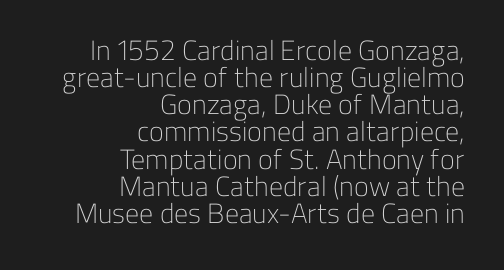
{"serif": "no", "italic": "no", "bold": "no", "weight": "light", "width": "normal", "stroke_contrast": "low", "x_height": "medium", "monospaced": "no", "underline": "no", "align": "right", "line_spacing": "tight", "line_spacing_ratio": 0.97, "letter_spacing": "normal", "letter_spacing_em": 0.0, "glyph_px": 28}
